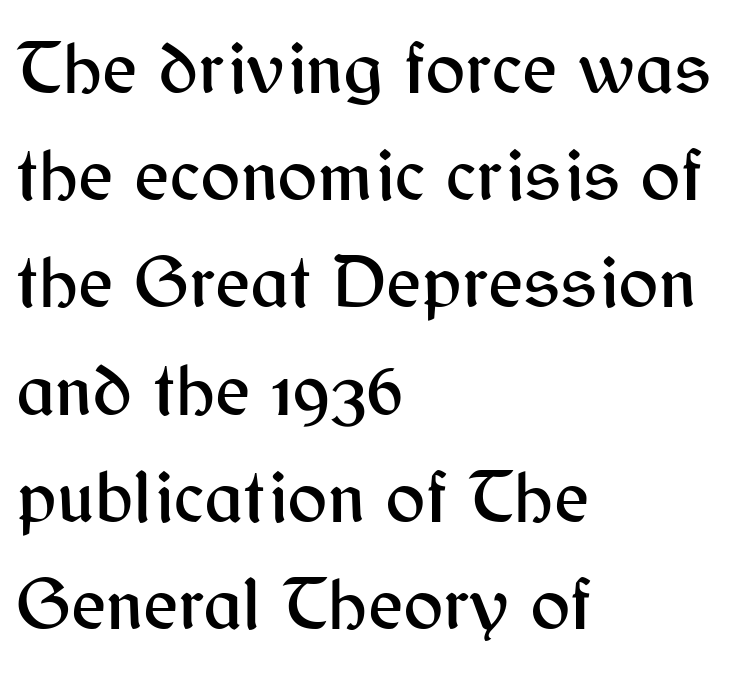
Beneath every word, the page is bare. This sample uses a sans-serif face. Looks like regular typesetting: each glyph gets only the width it needs. What stands out about the letter spacing? Nothing — it is the standard amount. Quick note: not italic, upright. The lines sit at an ordinary, default distance from one another.
